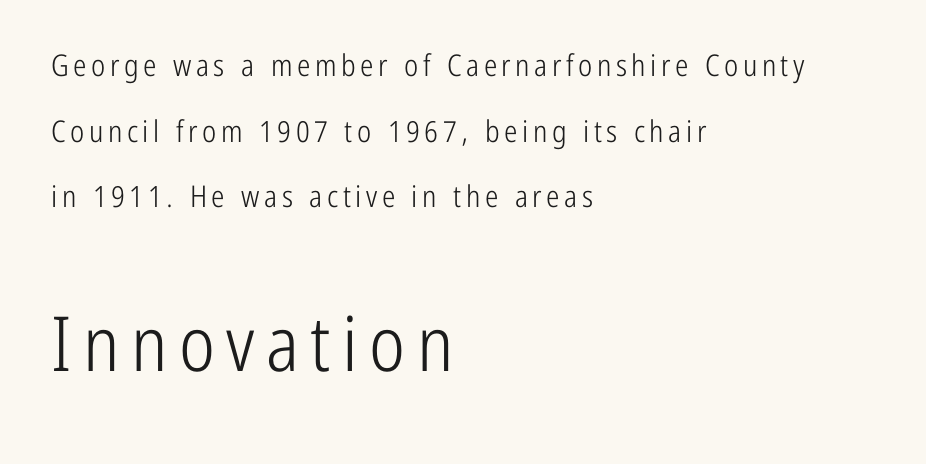
Q: Is the text bold? A: No.
Q: Is the text italic (slanted)? A: No, it is upright.
Q: Is the typeface a serif or a sans-serif typeface? A: Sans-serif.
Q: Is the text underlined? A: No.
Q: How is the paragraph aligned? A: Left-aligned.
Q: Is the spacing between lines tight, normal or loose? A: Loose.
Q: Which block of text is set in a larger size, the first (top) or the second (bottom)? A: The second (bottom) one.
Q: Width (condensed, normal, or wide)? A: Condensed.
Q: Stroke contrast? A: Low.
Q: x-height? A: Medium.
Q: Monospaced? A: No.
